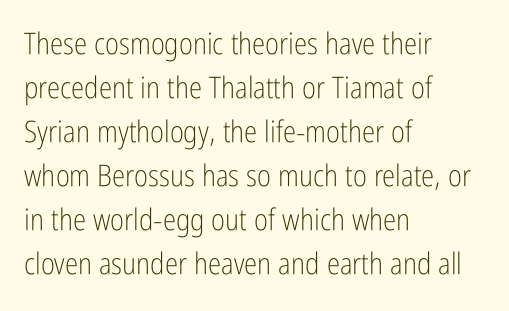
{"serif": "no", "italic": "no", "bold": "no", "weight": "light", "width": "condensed", "stroke_contrast": "low", "x_height": "medium", "monospaced": "no", "underline": "no", "align": "left", "line_spacing": "normal", "line_spacing_ratio": 1.47, "letter_spacing": "normal", "letter_spacing_em": 0.0, "glyph_px": 30}
